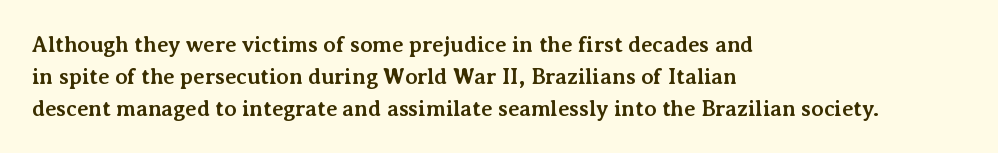
{"italic": "no", "bold": "yes", "underline": "no", "align": "left", "line_spacing": "normal", "line_spacing_ratio": 1.45, "letter_spacing": "normal", "letter_spacing_em": 0.0, "glyph_px": 22}
